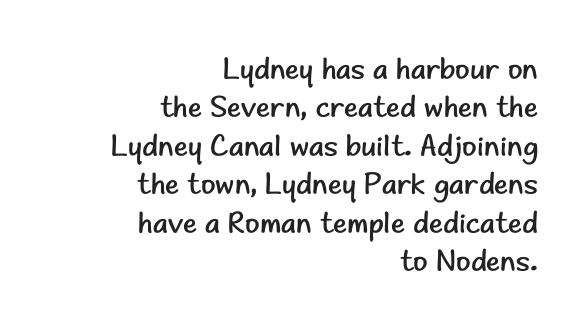
{"serif": "no", "italic": "no", "bold": "no", "weight": "regular", "width": "normal", "stroke_contrast": "low", "x_height": "small", "monospaced": "no", "underline": "no", "align": "right", "line_spacing": "normal", "line_spacing_ratio": 1.28, "letter_spacing": "normal", "letter_spacing_em": 0.0, "glyph_px": 30}
